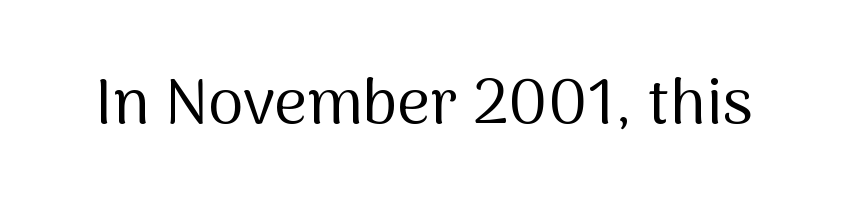
Caption: standard tracking, unaltered. Nope, no serifs anywhere on these letters. Heaviness? Minimal to ordinary, like unemphasized prose. Every stem runs plumb, perpendicular to the baseline. Do the characters align in a grid? No, the font is proportional.
